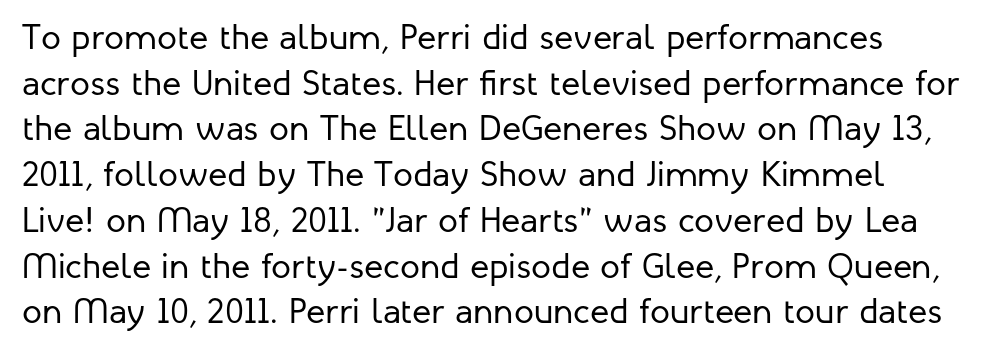
{"serif": "no", "italic": "no", "bold": "no", "weight": "regular", "width": "normal", "stroke_contrast": "low", "x_height": "medium", "monospaced": "no", "underline": "no", "line_spacing": "normal", "line_spacing_ratio": 1.27, "letter_spacing": "normal", "letter_spacing_em": 0.0, "glyph_px": 36}
